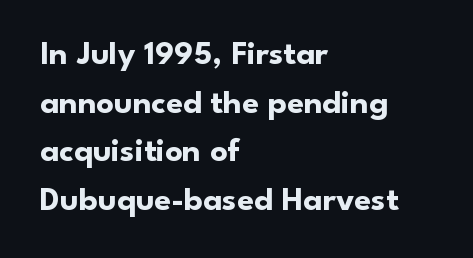
{"serif": "no", "italic": "no", "bold": "yes", "weight": "bold", "width": "normal", "stroke_contrast": "low", "x_height": "small", "monospaced": "no", "underline": "no", "align": "left", "line_spacing": "normal", "line_spacing_ratio": 1.43, "letter_spacing": "normal", "letter_spacing_em": 0.0, "glyph_px": 34}
